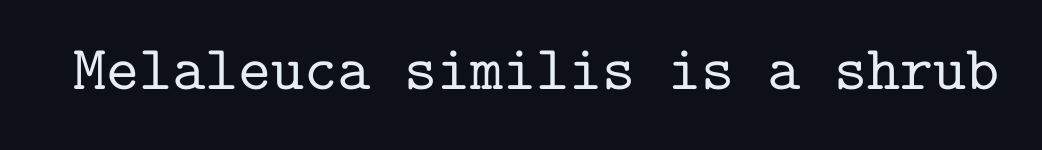
The image shows 63 px serif type, upright, monospaced; set normal letter spacing, not underlined; low stroke contrast and a medium x-height.
